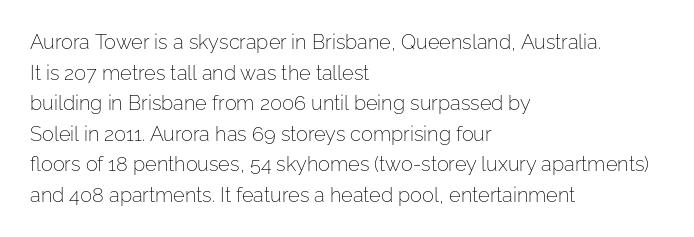
Q: Is the text bold? A: No.
Q: Is the text italic (slanted)? A: No, it is upright.
Q: Is the text underlined? A: No.
Q: How is the paragraph aligned? A: Left-aligned.
Q: Is the spacing between letters normal or unusually wide? A: Normal.
Q: Is the spacing between lines tight, normal or loose? A: Normal.
